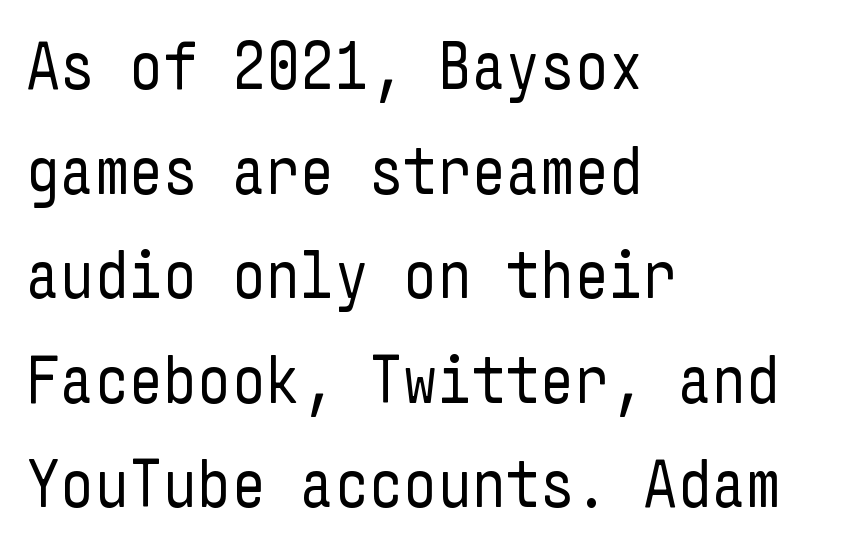
{"serif": "no", "italic": "no", "bold": "no", "weight": "regular", "width": "condensed", "stroke_contrast": "low", "x_height": "medium", "underline": "no", "align": "left", "line_spacing": "normal", "line_spacing_ratio": 1.56, "letter_spacing": "normal", "letter_spacing_em": 0.0, "glyph_px": 67}
